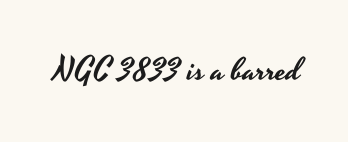
Type style note: lacks serifs. Lines of text with bare space underneath. Character widths vary here, with narrow letters taking less room than wide ones. Nothing unusual about the tracking: characters are spaced as the font intends.
